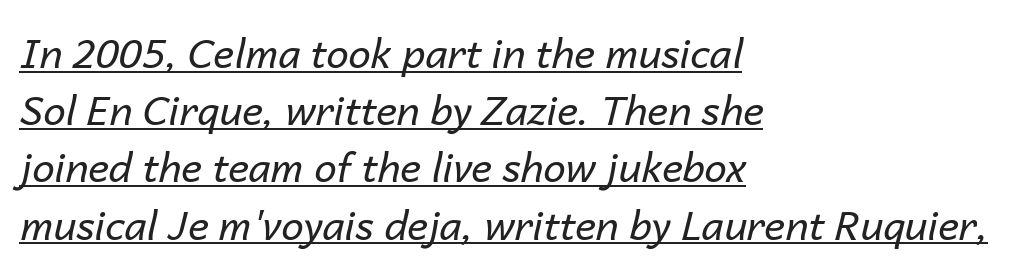
The image shows 40 px regular-weight type, italic (leaning right); set left-aligned, normal line spacing (1.43x), normal letter spacing, underlined; low stroke contrast and a medium x-height.
